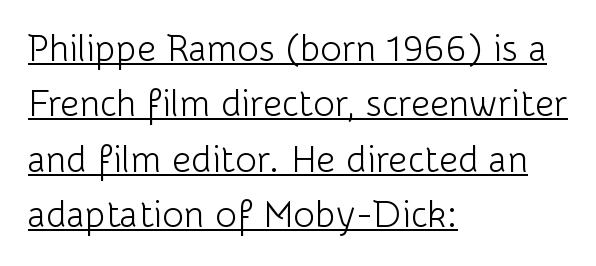
{"serif": "no", "italic": "no", "bold": "no", "weight": "light", "width": "normal", "stroke_contrast": "low", "x_height": "medium", "monospaced": "no", "underline": "yes", "align": "left", "line_spacing": "normal", "line_spacing_ratio": 1.5, "letter_spacing": "normal", "letter_spacing_em": 0.0, "glyph_px": 37}
